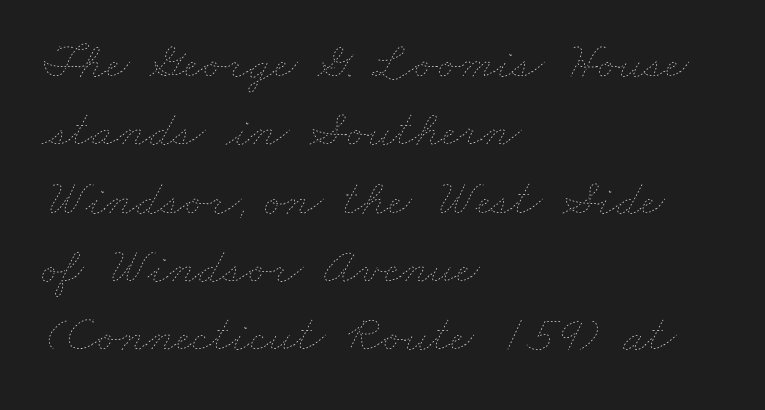
Stems and bowls with no extra thickness — not bold. Casual observation: everything's shoved over to the left. The zone under the glyphs is completely vacant. These lines keep a tight, regular rhythm from letter to letter.
